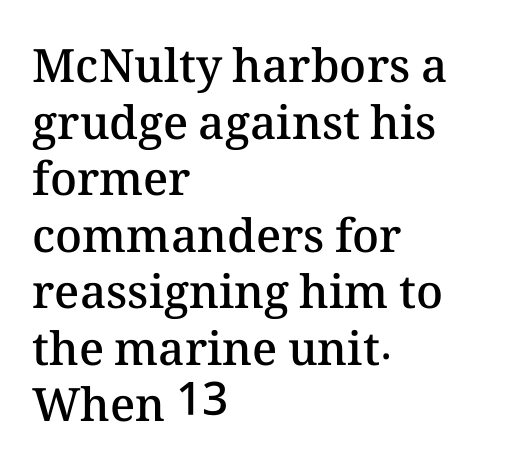
The image shows 46 px semibold type, upright; set left-aligned, line spacing 1.23x, normal letter spacing, not underlined; medium stroke contrast and a medium x-height.
